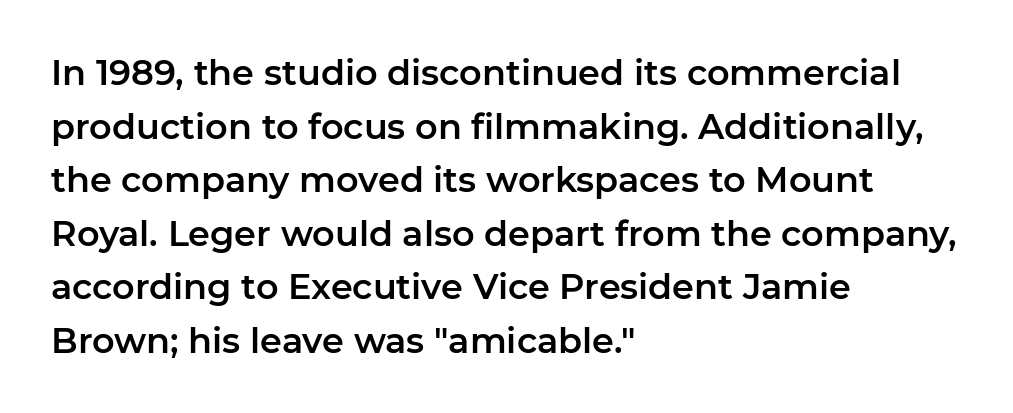
Q: Is the text italic (slanted)? A: No, it is upright.
Q: Is the typeface a serif or a sans-serif typeface? A: Sans-serif.
Q: Is the text underlined? A: No.
Q: How is the paragraph aligned? A: Left-aligned.
Q: Is the spacing between letters normal or unusually wide? A: Normal.
Q: Is the spacing between lines tight, normal or loose? A: Normal.
Q: Width (condensed, normal, or wide)? A: Normal.
Q: Stroke contrast? A: Low.
Q: x-height? A: Medium.
Q: Monospaced? A: No.
